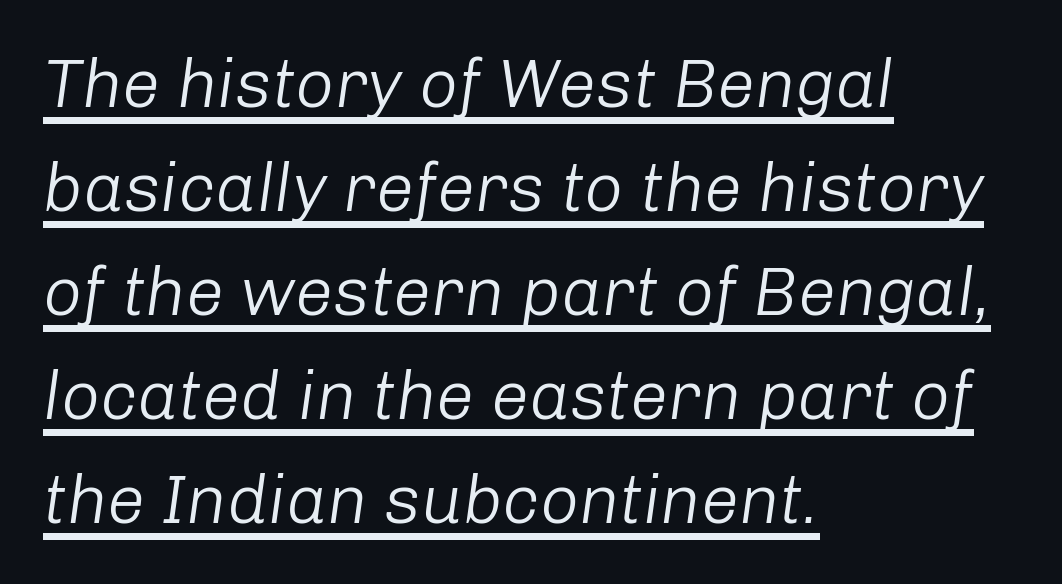
The image shows 68 px light type, italic (leaning right); set left-aligned, normal line spacing (1.53x), normal letter spacing, underlined; low stroke contrast and a medium x-height.
